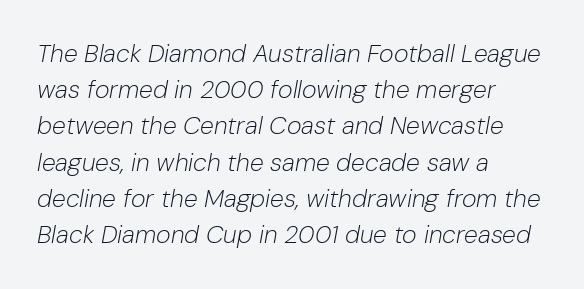
The image shows 25 px text type, italic (leaning right); set left-aligned, normal line spacing (1.45x), normal letter spacing, not underlined.
